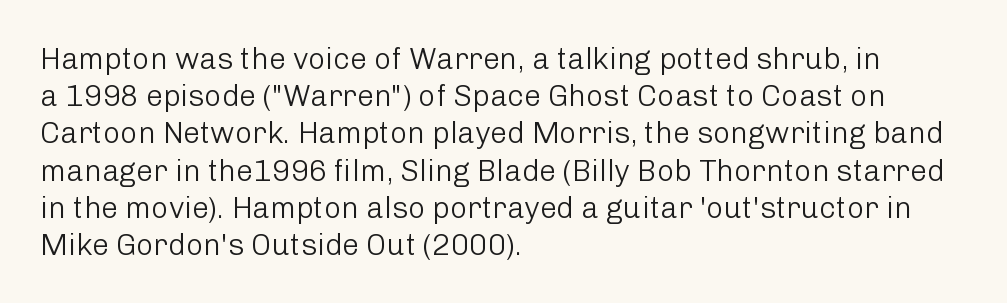
The image shows 30 px light sans-serif type, upright; set left-aligned, line spacing 1.24x, normal letter spacing, not underlined; low stroke contrast and a medium x-height.
